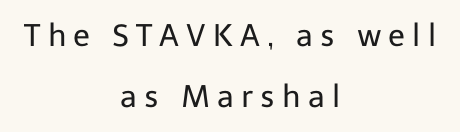
Q: Is the text bold? A: No.
Q: Is the text italic (slanted)? A: No, it is upright.
Q: Is the typeface a serif or a sans-serif typeface? A: Sans-serif.
Q: Is the text underlined? A: No.
Q: How is the paragraph aligned? A: Centered.
Q: Is the spacing between letters normal or unusually wide? A: Unusually wide.
Q: Is the spacing between lines tight, normal or loose? A: Loose.
Q: Width (condensed, normal, or wide)? A: Normal.
Q: Stroke contrast? A: Low.
Q: x-height? A: Medium.
Q: Monospaced? A: No.
